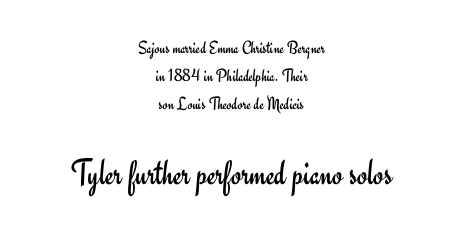
The strokes carry an ordinary text weight at most. Words float on clear page, feet unadorned. Observe the ordinary spacing: letters are neighbours, not strangers. The letters advance in unequal steps, a hallmark of proportional type. Size contrast runs from small at the top to large at the bottom.
